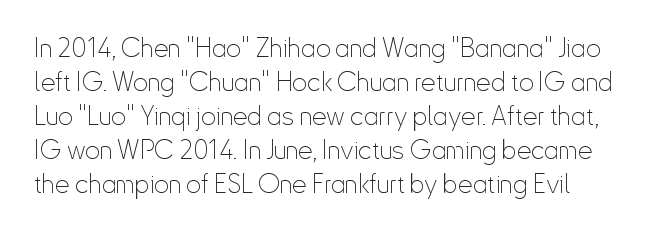
Q: Is the text bold? A: No.
Q: Is the text italic (slanted)? A: No, it is upright.
Q: Is the text underlined? A: No.
Q: Is the spacing between letters normal or unusually wide? A: Normal.
Q: Is the spacing between lines tight, normal or loose? A: Normal.
